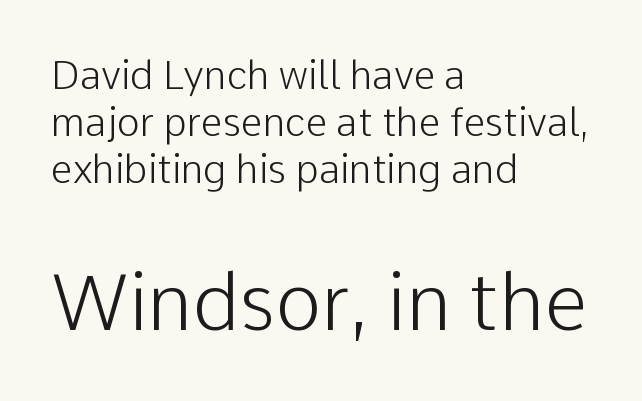
Q: Is the text bold? A: No.
Q: Is the text italic (slanted)? A: No, it is upright.
Q: Is the typeface a serif or a sans-serif typeface? A: Sans-serif.
Q: Is the text underlined? A: No.
Q: How is the paragraph aligned? A: Left-aligned.
Q: Is the spacing between letters normal or unusually wide? A: Normal.
Q: Which block of text is set in a larger size, the first (top) or the second (bottom)? A: The second (bottom) one.
Q: Width (condensed, normal, or wide)? A: Normal.
Q: Stroke contrast? A: Low.
Q: x-height? A: Medium.
Q: Monospaced? A: No.
